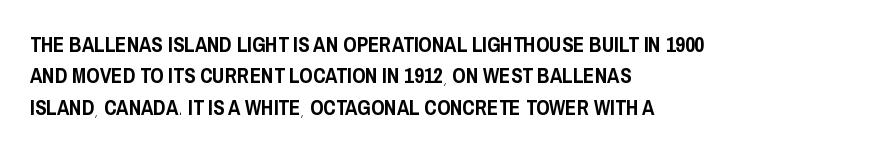
Unmarked baselines from the first word to the last. Every character sits straight up, as roman type does. The lines in this sample share a left origin and differ only in where they stop. Summary of vertical rhythm: regular, with standard interline spacing. Inter-character spacing is left at the font's built-in metrics.
